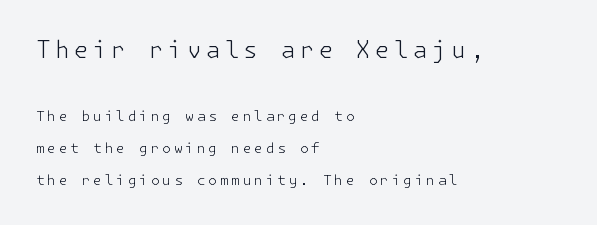
{"italic": "no", "bold": "no", "underline": "no", "align": "left", "line_spacing": "loose", "line_spacing_ratio": 2.29, "letter_spacing": "wide", "letter_spacing_em": 0.2, "larger_block": "first", "size_ratio": 1.64, "glyph_px": 23}
